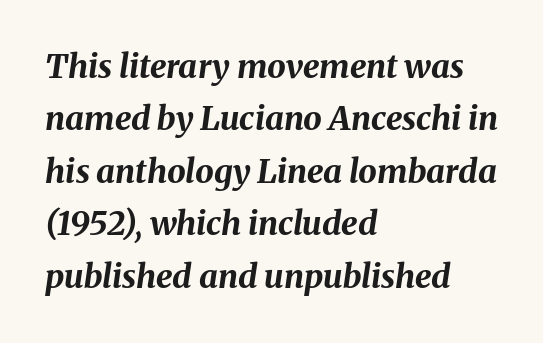
The image shows 33 px bold type, italic (leaning right); set left-aligned, normal line spacing (1.59x), normal letter spacing, not underlined; medium stroke contrast and a medium x-height.
